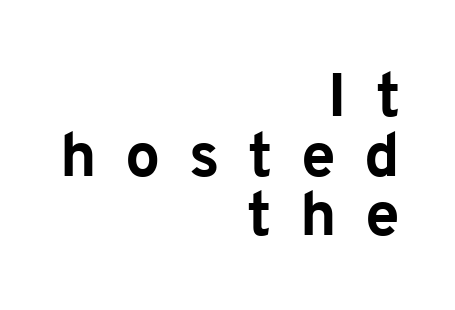
The image shows 62 px bold sans-serif type, upright; set right-aligned, tight line spacing (0.96x), unusually wide letter spacing (+0.46 em), not underlined; low stroke contrast and a medium x-height.
